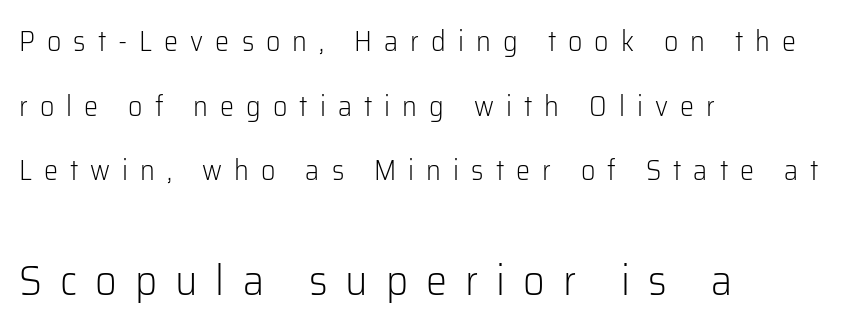
Q: Is the text bold? A: No.
Q: Is the text italic (slanted)? A: No, it is upright.
Q: Is the typeface a serif or a sans-serif typeface? A: Sans-serif.
Q: Is the text underlined? A: No.
Q: How is the paragraph aligned? A: Left-aligned.
Q: Is the spacing between letters normal or unusually wide? A: Unusually wide.
Q: Is the spacing between lines tight, normal or loose? A: Loose.
Q: Which block of text is set in a larger size, the first (top) or the second (bottom)? A: The second (bottom) one.
Q: Width (condensed, normal, or wide)? A: Normal.
Q: Stroke contrast? A: Low.
Q: x-height? A: Medium.
Q: Monospaced? A: No.
